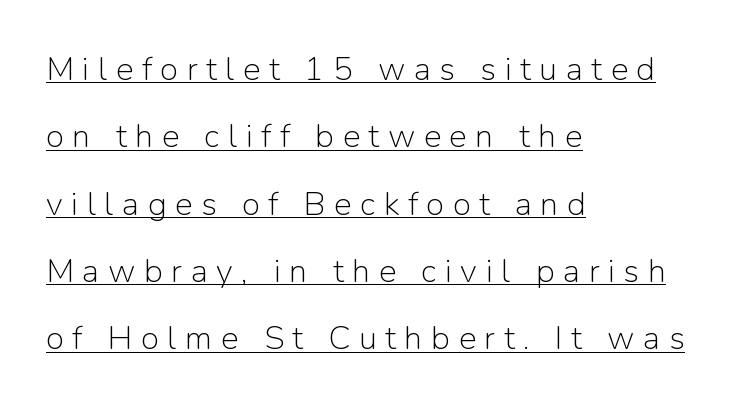
Observe the absence of serifs on each vertical stroke in this sample. Stroke thickness stays within the range of a standard reading face or lighter. When letters stand straight like this, we call the style roman or upright. The face used here appears with an underline applied. Someone cranked the tracking dial way up on this one.
